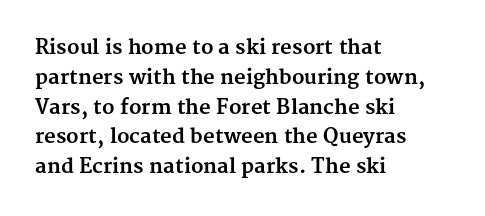
The image shows 20 px bold type, upright; set left-aligned, normal line spacing (1.49x), normal letter spacing, not underlined.
